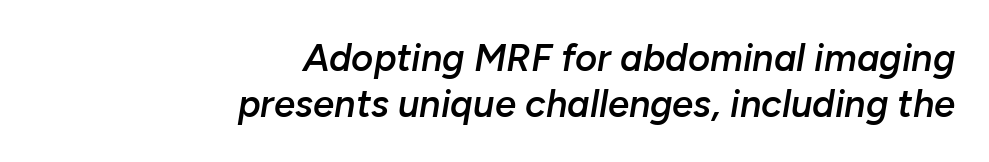
The image shows 38 px semibold type, italic (leaning right); set right-aligned, line spacing 1.22x, normal letter spacing, not underlined; low stroke contrast and a medium x-height.
